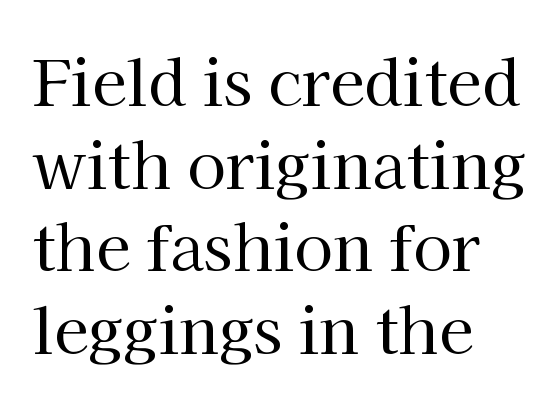
{"serif": "yes", "italic": "no", "bold": "no", "weight": "regular", "width": "normal", "stroke_contrast": "high", "x_height": "medium", "monospaced": "no", "underline": "no", "align": "left", "line_spacing": "normal", "line_spacing_ratio": 1.31, "letter_spacing": "normal", "letter_spacing_em": 0.0, "glyph_px": 63}
